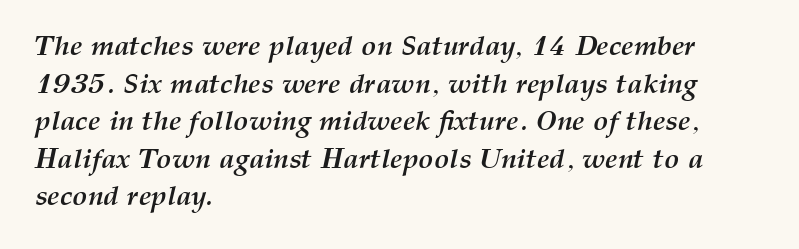
Q: Is the text bold? A: Yes.
Q: Is the text italic (slanted)? A: Yes, it leans right by about 12 degrees.
Q: Is the text underlined? A: No.
Q: How is the paragraph aligned? A: Left-aligned.
Q: Is the spacing between letters normal or unusually wide? A: Normal.
Q: Is the spacing between lines tight, normal or loose? A: Normal.
Q: Width (condensed, normal, or wide)? A: Normal.
Q: Stroke contrast? A: Medium.
Q: x-height? A: Medium.
Q: Monospaced? A: No.
